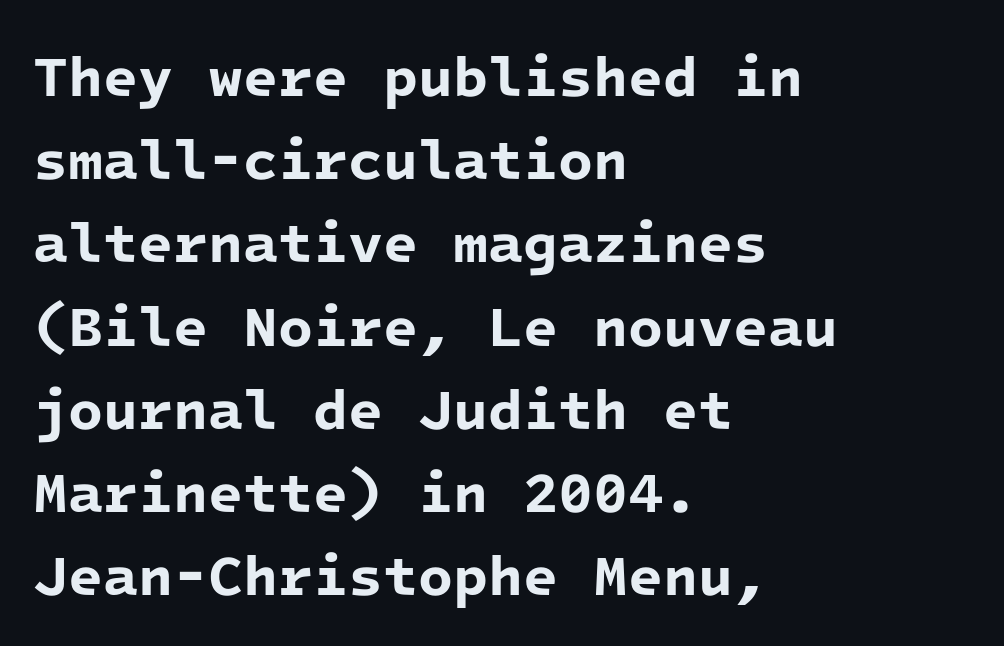
{"serif": "no", "bold": "yes", "weight": "bold", "width": "normal", "stroke_contrast": "low", "x_height": "medium", "monospaced": "yes", "underline": "no", "align": "left", "line_spacing": "normal", "line_spacing_ratio": 1.46, "letter_spacing": "normal", "letter_spacing_em": 0.0, "glyph_px": 57}
